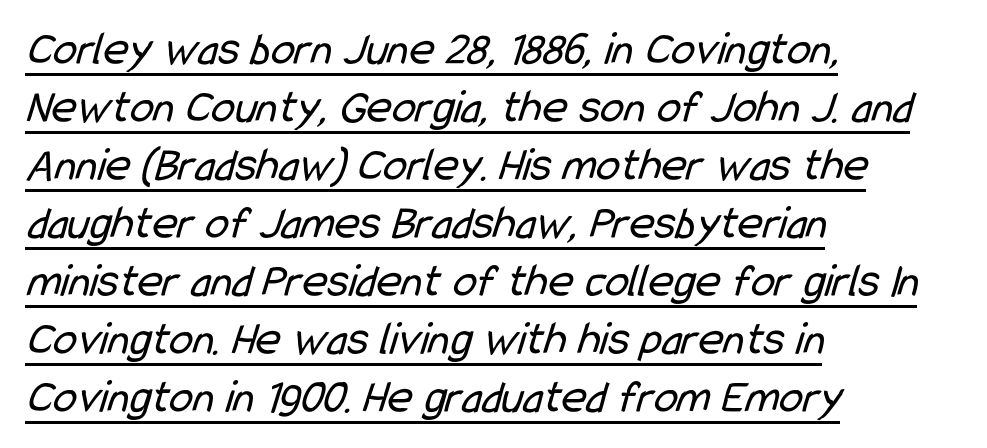
The typesetter chose a ragged-right arrangement here. Honestly, the letter spacing is just normal — you wouldn't notice it. Character widths vary here, with narrow letters taking less room than wide ones. Stems and bowls with no extra thickness — not bold.
